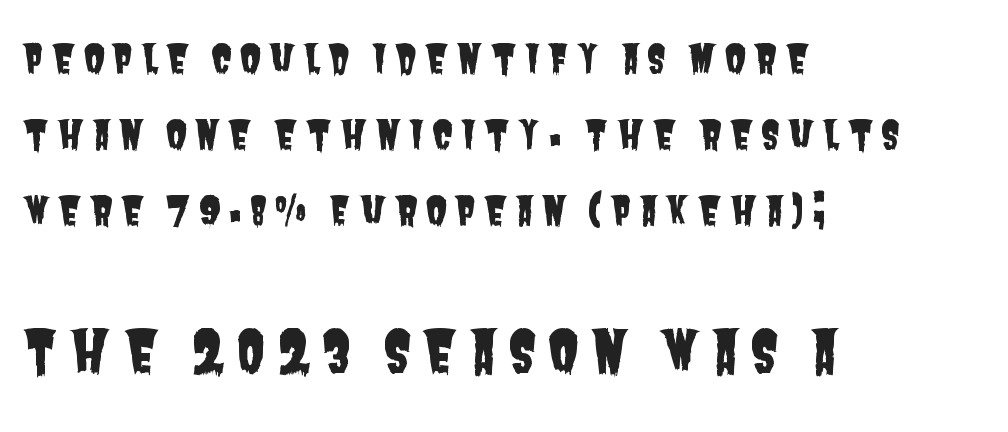
The image shows 58 px condensed sans-serif type; set left-aligned, loose line spacing (1.95x), not underlined; the second (bottom) block is 1.49x larger; low stroke contrast and a large x-height.
